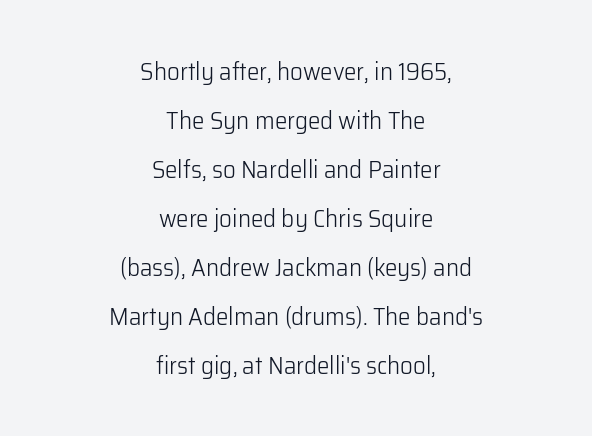
Posture: vertical. Horizontal bands of white between lines are thick stripes. There is no visible air inserted between adjacent glyphs. Letters rest on an invisible, unmarked baseline. No letter is thick-stroked: the sample isn't bold. The paragraph has two soft edges and a firm central axis.
